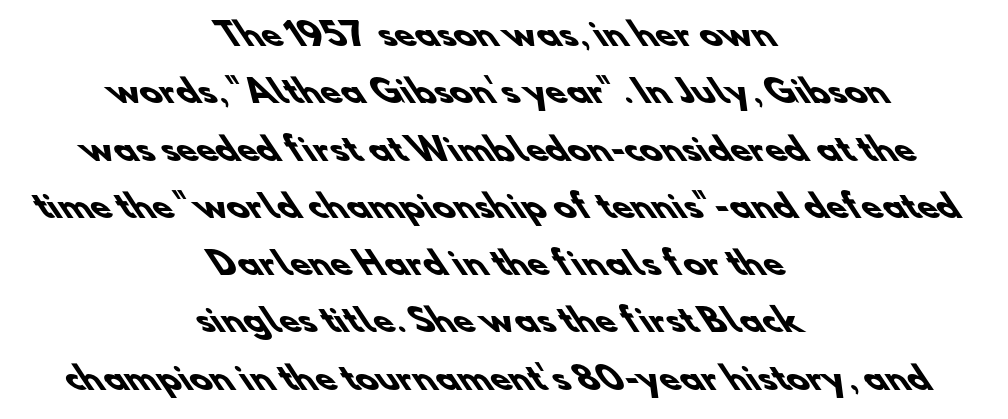
{"serif": "no", "bold": "yes", "weight": "heavy", "width": "normal", "stroke_contrast": "low", "x_height": "small", "monospaced": "no", "underline": "no", "align": "center", "line_spacing_ratio": 1.79, "letter_spacing": "normal", "letter_spacing_em": 0.0, "glyph_px": 32}
